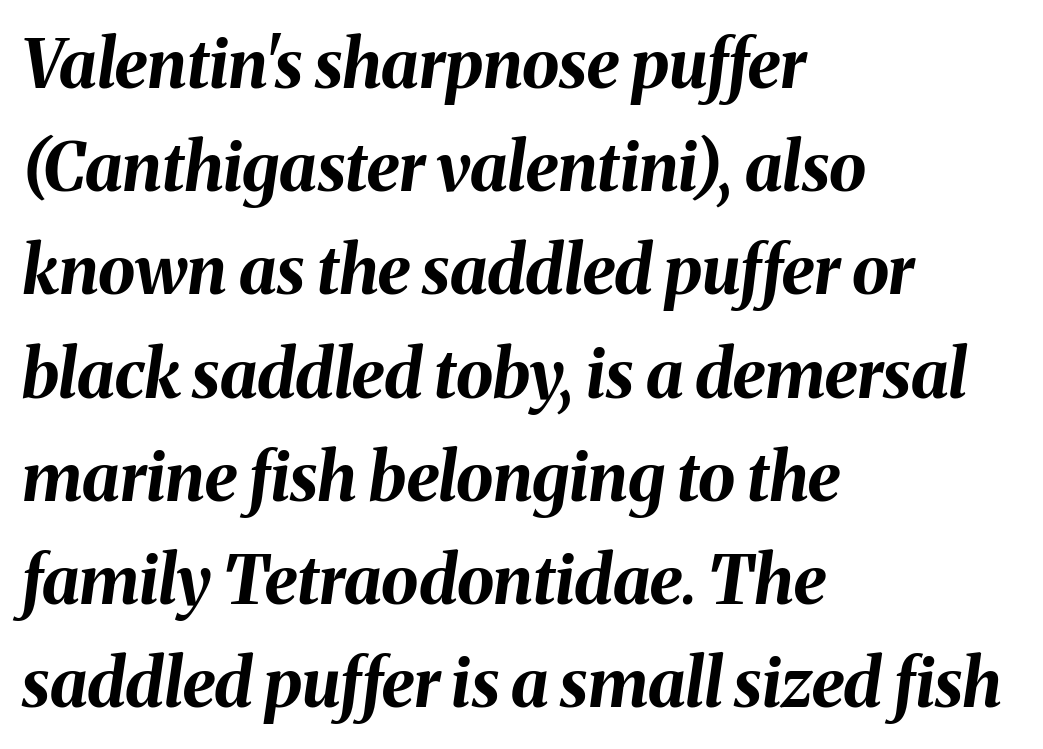
Q: Is the text bold? A: Yes.
Q: Is the text italic (slanted)? A: Yes, it leans right by about 8 degrees.
Q: Is the text underlined? A: No.
Q: How is the paragraph aligned? A: Left-aligned.
Q: Is the spacing between letters normal or unusually wide? A: Normal.
Q: Is the spacing between lines tight, normal or loose? A: Normal.
Q: Width (condensed, normal, or wide)? A: Normal.
Q: Stroke contrast? A: Medium.
Q: x-height? A: Medium.
Q: Monospaced? A: No.
